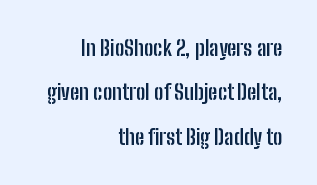
The image shows 21 px bold type, upright; set right-aligned, loose line spacing (2.11x), normal letter spacing, not underlined.
